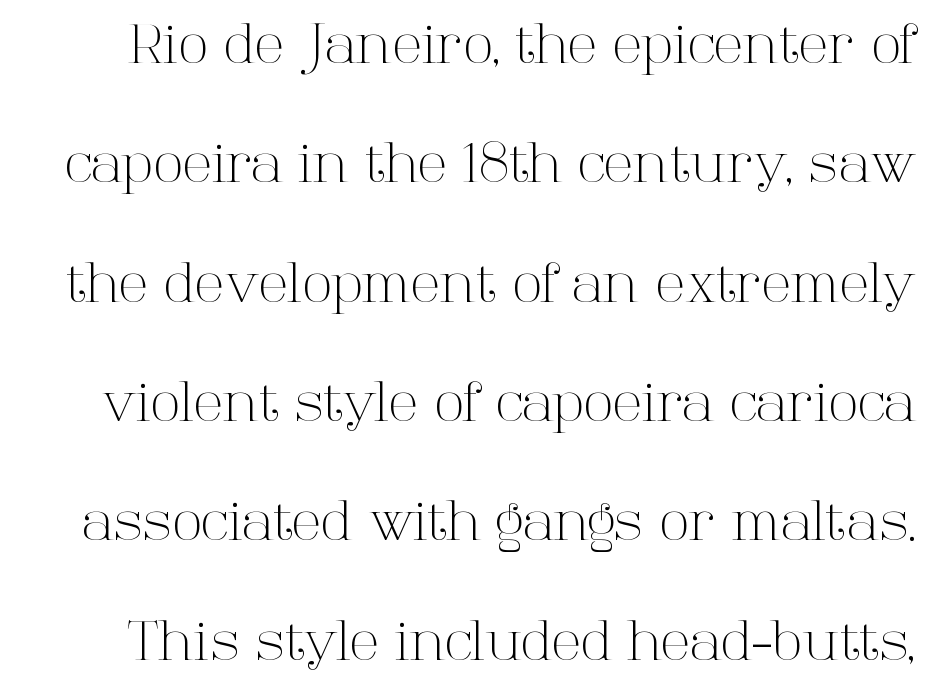
The image shows 55 px light serif type, upright; set loose line spacing (2.17x), normal letter spacing, not underlined; high stroke contrast and a medium x-height.
